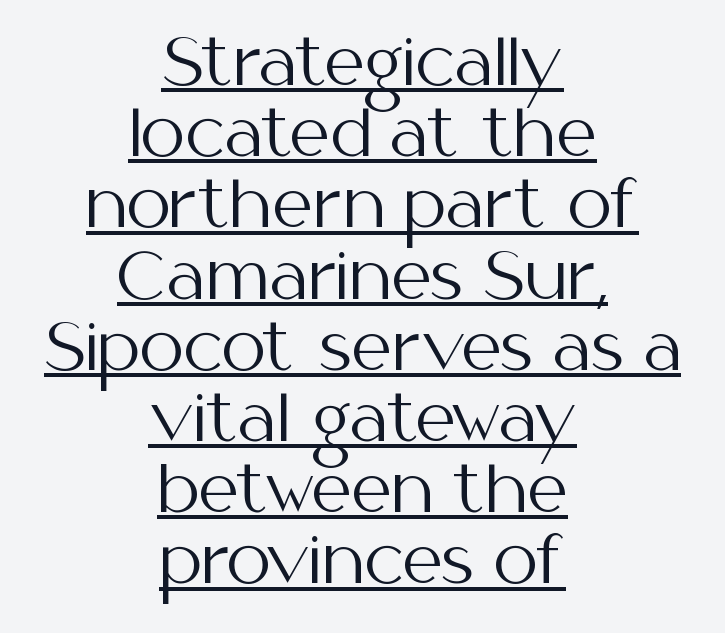
The image shows 63 px regular-weight sans-serif type, upright; set centered, tight line spacing (1.13x), normal letter spacing, underlined; medium stroke contrast and a medium x-height.
